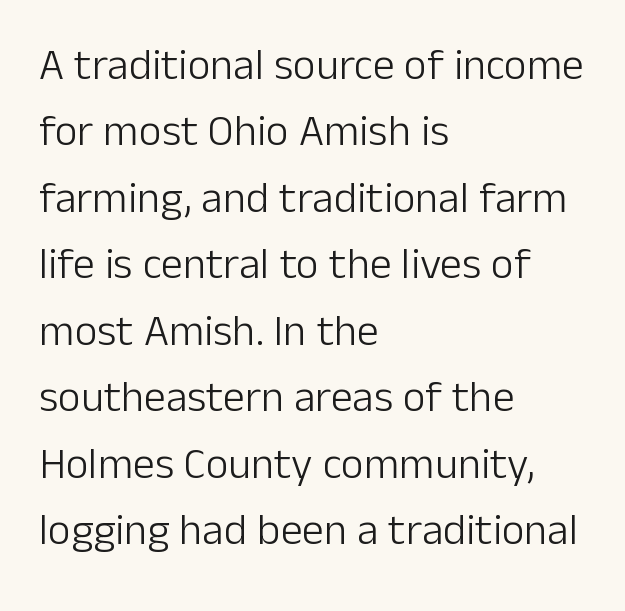
Successive baselines arrive at the customary interval. Layout note: lines flush left. The typeface has the unassuming heft of standard copy or less. Unlike a traditional serif, this face leaves its strokes unadorned. The rendering keeps characters at their native spacing. When letters stand straight like this, we call the style roman or upright.
